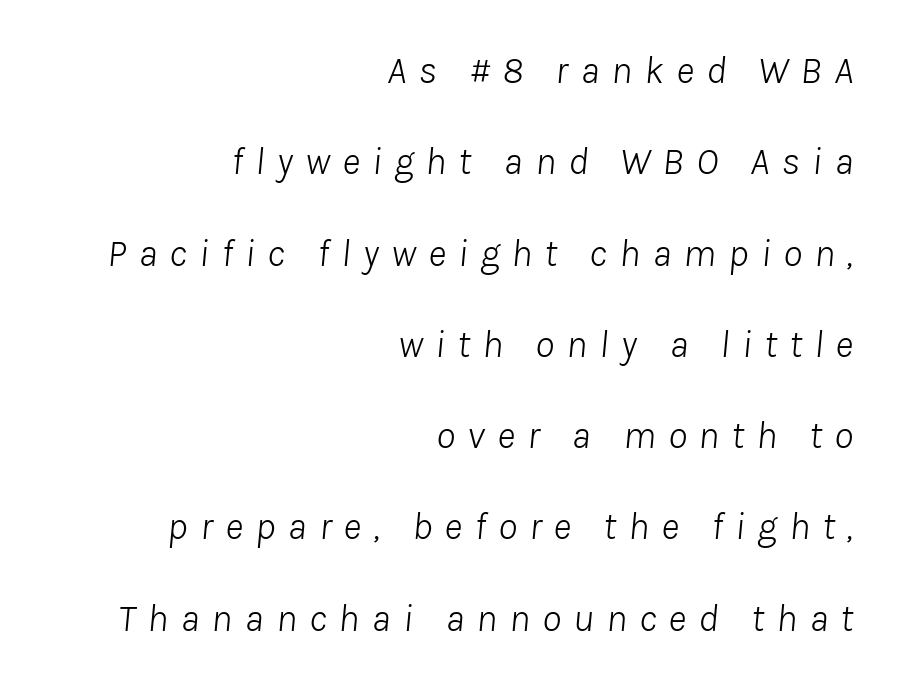
Q: Is the text bold? A: No.
Q: Is the text italic (slanted)? A: Yes, it leans right by about 8 degrees.
Q: Is the text underlined? A: No.
Q: How is the paragraph aligned? A: Right-aligned.
Q: Is the spacing between letters normal or unusually wide? A: Unusually wide.
Q: Is the spacing between lines tight, normal or loose? A: Loose.
Q: Width (condensed, normal, or wide)? A: Normal.
Q: Stroke contrast? A: Low.
Q: x-height? A: Medium.
Q: Monospaced? A: No.
